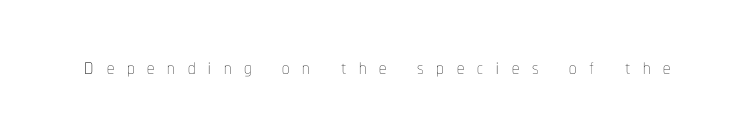
Q: Is the text bold? A: No.
Q: Is the text italic (slanted)? A: No, it is upright.
Q: Is the text underlined? A: No.
Q: Is the spacing between letters normal or unusually wide? A: Unusually wide.
Q: Width (condensed, normal, or wide)? A: Condensed.
Q: Stroke contrast? A: Low.
Q: x-height? A: Medium.
Q: Monospaced? A: No.
